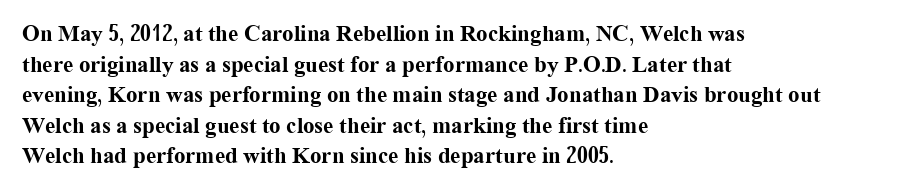
{"italic": "no", "bold": "yes", "underline": "no", "align": "left", "line_spacing": "normal", "line_spacing_ratio": 1.33, "letter_spacing": "normal", "letter_spacing_em": 0.0, "glyph_px": 23}
